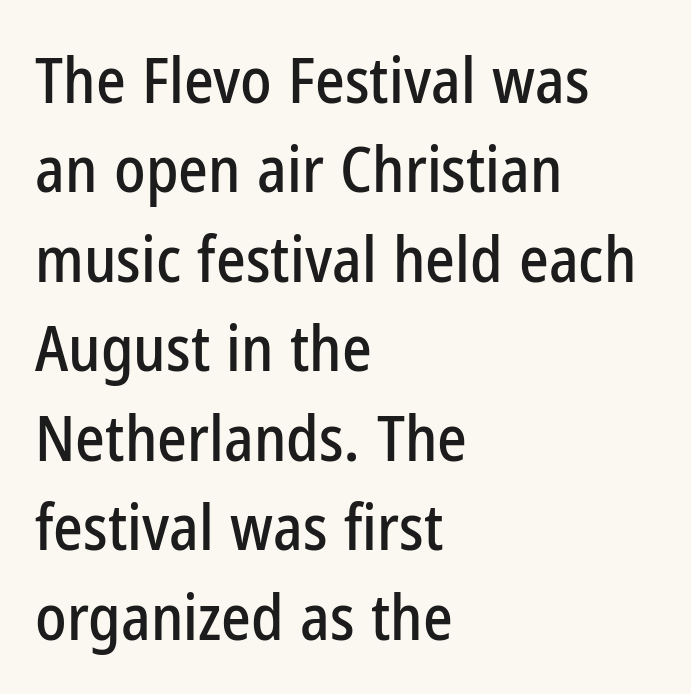
{"serif": "no", "italic": "no", "width": "condensed", "stroke_contrast": "low", "x_height": "medium", "monospaced": "no", "underline": "no", "align": "left", "line_spacing": "normal", "line_spacing_ratio": 1.42, "letter_spacing": "normal", "letter_spacing_em": 0.0, "glyph_px": 63}
